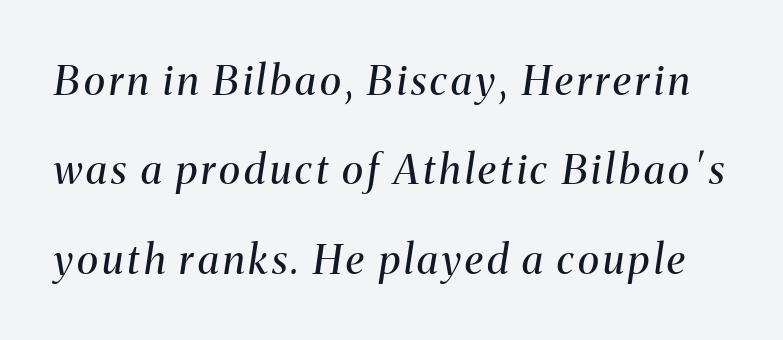
{"serif": "yes", "italic": "yes", "lean": "right", "slant_degrees": 8, "bold": "no", "weight": "regular", "width": "normal", "stroke_contrast": "medium", "x_height": "medium", "monospaced": "no", "underline": "no", "line_spacing": "loose", "line_spacing_ratio": 2.18, "glyph_px": 41}
